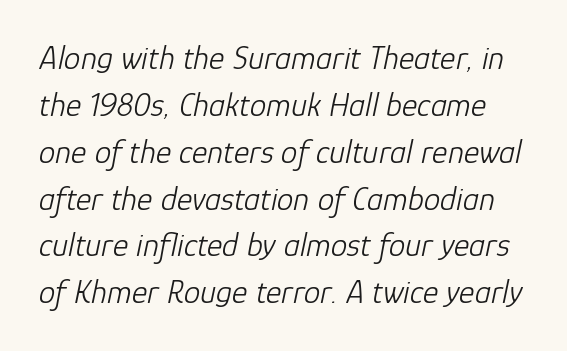
The image shows 33 px light type, italic (leaning right); set normal line spacing (1.42x), normal letter spacing, not underlined; low stroke contrast and a medium x-height.
